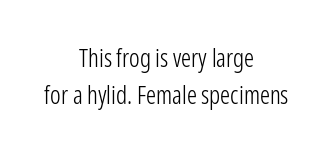
{"italic": "no", "bold": "no", "underline": "no", "align": "center", "line_spacing": "normal", "line_spacing_ratio": 1.5, "letter_spacing": "normal", "letter_spacing_em": 0.0, "glyph_px": 25}
